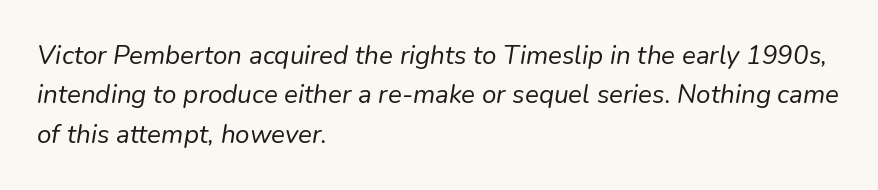
The image shows 26 px text type, italic (leaning right); set left-aligned, normal line spacing (1.51x), normal letter spacing, not underlined.
